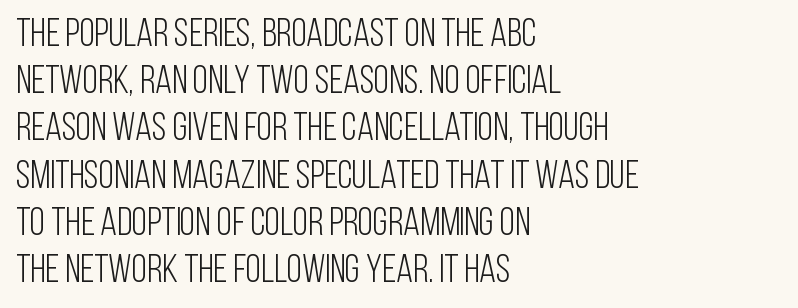
Q: Is the text bold? A: No.
Q: Is the text italic (slanted)? A: No, it is upright.
Q: Is the typeface a serif or a sans-serif typeface? A: Sans-serif.
Q: Is the text underlined? A: No.
Q: How is the paragraph aligned? A: Left-aligned.
Q: Is the spacing between letters normal or unusually wide? A: Normal.
Q: Width (condensed, normal, or wide)? A: Condensed.
Q: Stroke contrast? A: Low.
Q: x-height? A: Large.
Q: Monospaced? A: No.
